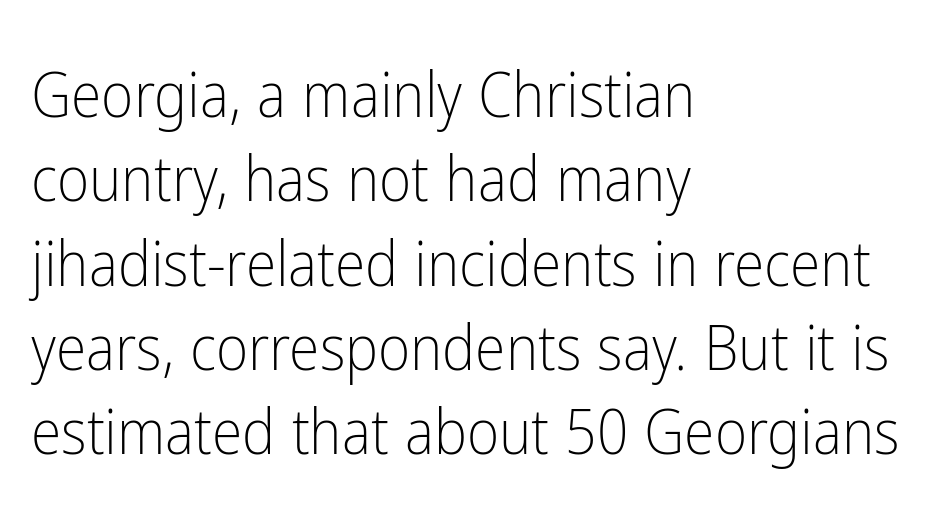
The image shows 62 px light, condensed sans-serif type, upright; set left-aligned, normal line spacing (1.36x), normal letter spacing, not underlined; low stroke contrast and a medium x-height.
